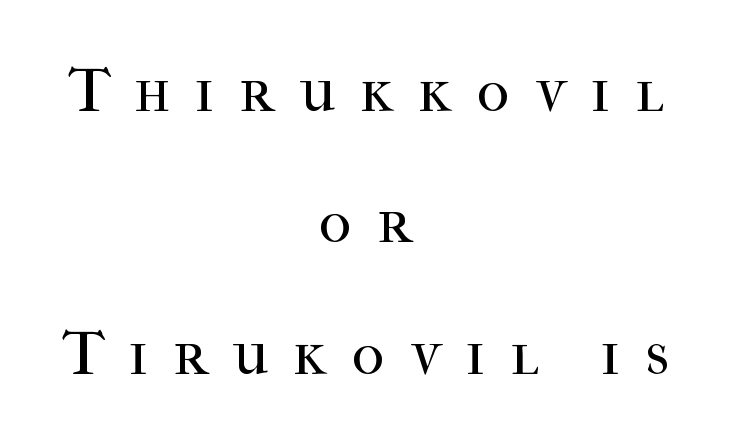
Q: Is the text bold? A: No.
Q: Is the text italic (slanted)? A: No, it is upright.
Q: Is the typeface a serif or a sans-serif typeface? A: Serif.
Q: Is the text underlined? A: No.
Q: How is the paragraph aligned? A: Centered.
Q: Is the spacing between letters normal or unusually wide? A: Unusually wide.
Q: Is the spacing between lines tight, normal or loose? A: Loose.
Q: Width (condensed, normal, or wide)? A: Normal.
Q: Stroke contrast? A: High.
Q: x-height? A: Medium.
Q: Monospaced? A: No.
